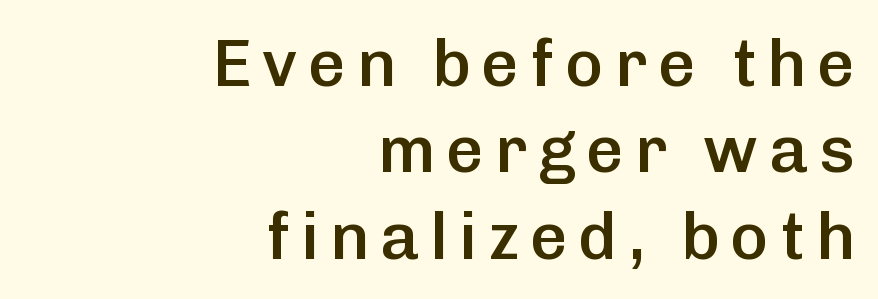
The image shows 66 px semibold sans-serif type, upright; set right-aligned, normal line spacing (1.31x), not underlined; low stroke contrast and a medium x-height.
